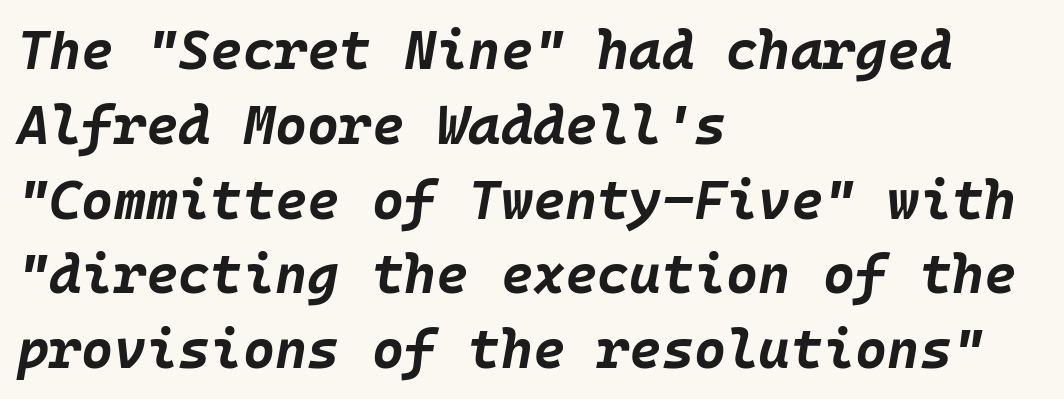
The image shows 55 px bold type, italic (leaning right); set left-aligned, normal line spacing (1.36x), normal letter spacing, not underlined; low stroke contrast and a large x-height.
